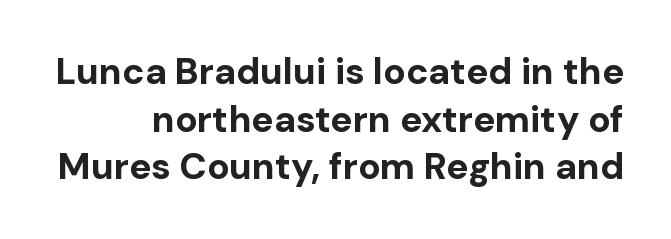
The image shows 37 px bold sans-serif type, upright; set normal line spacing (1.29x), normal letter spacing, not underlined; low stroke contrast and a medium x-height.
